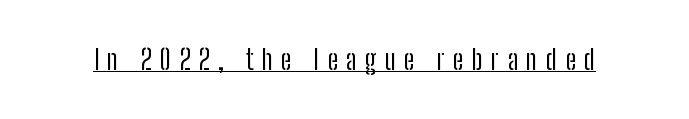
Is there any slant? The stems are plumb. Short note: letters widely spaced. No chunkiness to these letters — they're not bold. Check the space under the baseline: a stroke is drawn there.
